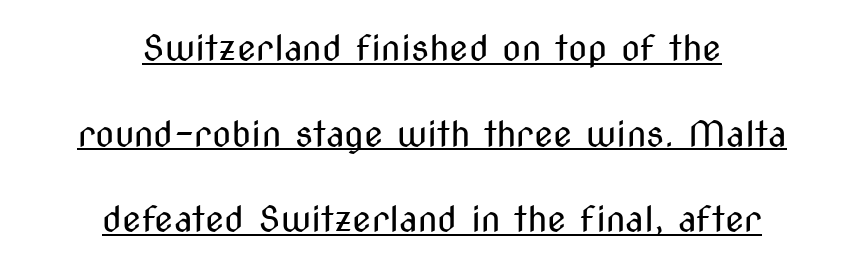
The image shows 35 px regular-weight, condensed sans-serif type, upright; set centered, loose line spacing (2.45x), normal letter spacing, underlined; medium stroke contrast and a medium x-height.
